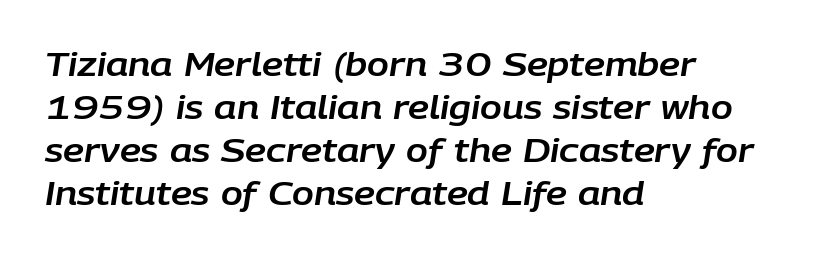
The image shows 32 px text type, italic (leaning right); set left-aligned, normal line spacing (1.34x), normal letter spacing, not underlined; low stroke contrast and a large x-height.
